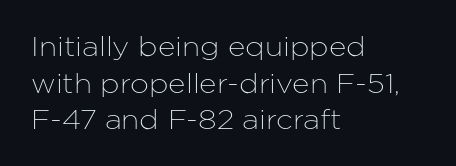
The image shows 27 px text type, upright; set left-aligned, normal line spacing (1.36x), normal letter spacing, not underlined.
